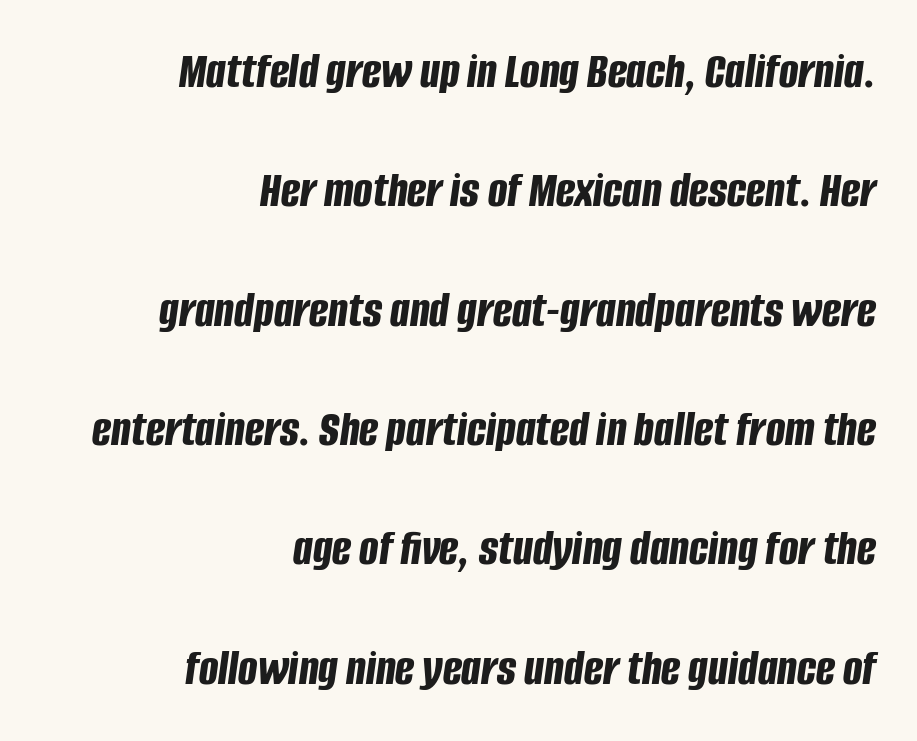
The paragraph has a hard right edge and a soft left edge. The passage shown has conventional tracking throughout. The text carries the slant typical of an italic or oblique font. Is there much room between lines? Yes — plenty of vertical air separates them. The space beneath each line is pristine and unruled.
